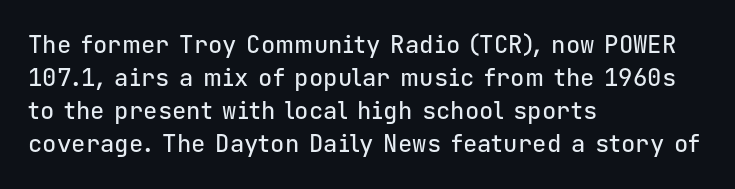
The image shows 24 px text type, upright; set left-aligned, normal line spacing (1.38x), normal letter spacing, not underlined.
